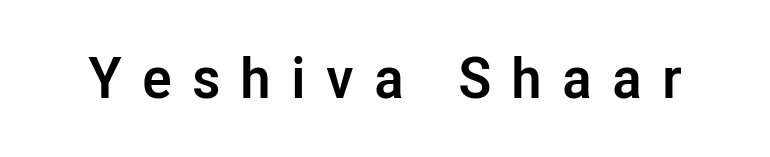
{"serif": "no", "italic": "no", "bold": "yes", "weight": "semibold", "width": "normal", "stroke_contrast": "low", "x_height": "medium", "monospaced": "no", "underline": "no", "letter_spacing": "wide", "letter_spacing_em": 0.35, "glyph_px": 57}
